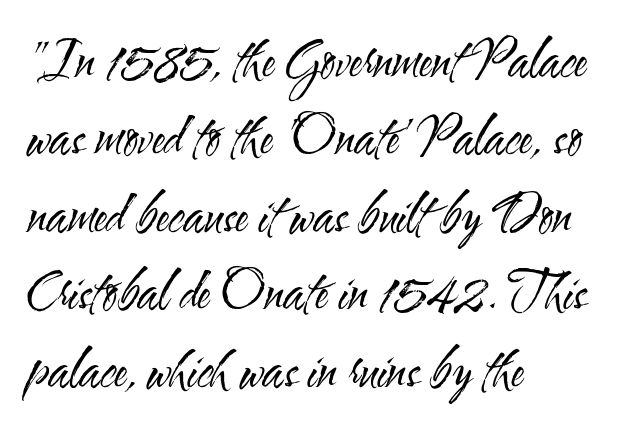
The image shows 50 px regular-weight, condensed sans-serif type; set left-aligned, normal line spacing (1.55x), normal letter spacing, not underlined; medium stroke contrast and a small x-height.
